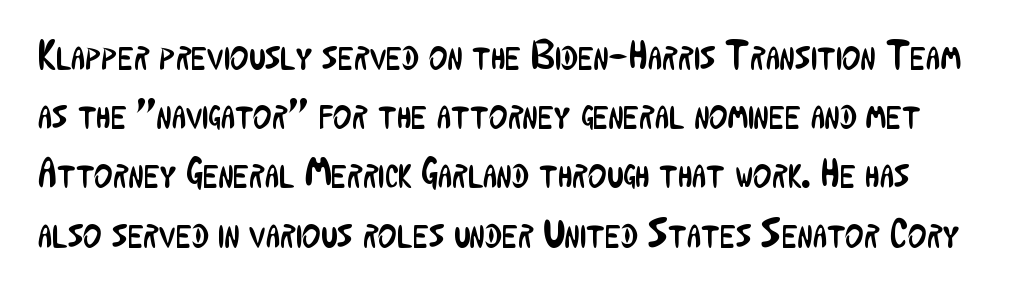
{"serif": "no", "italic": "no", "bold": "no", "weight": "regular", "width": "condensed", "stroke_contrast": "low", "x_height": "medium", "monospaced": "no", "underline": "no", "line_spacing": "normal", "line_spacing_ratio": 1.48, "letter_spacing": "normal", "letter_spacing_em": 0.0, "glyph_px": 40}
